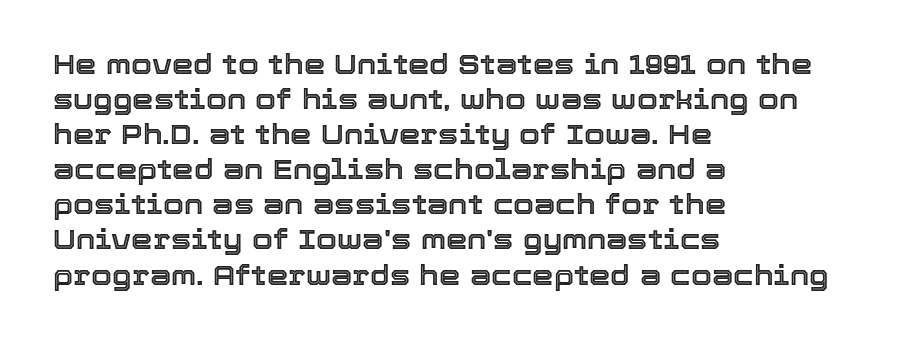
The image shows 27 px text type, upright; set left-aligned, normal line spacing (1.3x), normal letter spacing, not underlined.
